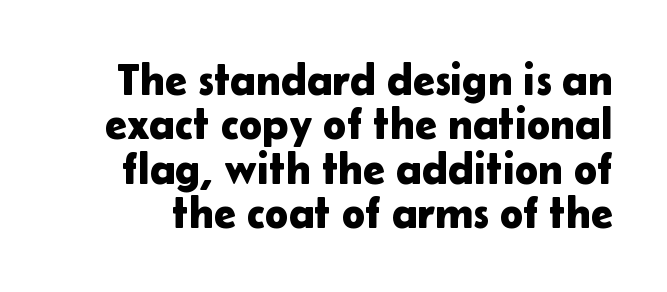
The image shows 44 px sans-serif type, upright; set tight line spacing (1.01x), normal letter spacing, not underlined; low stroke contrast and a medium x-height.
